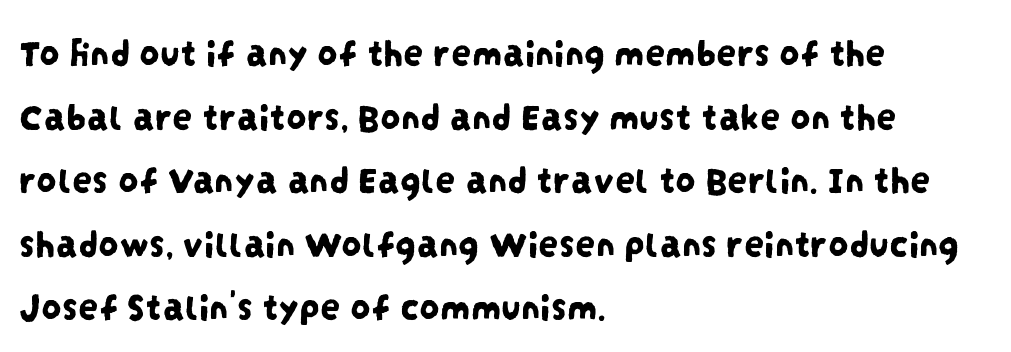
The image shows 40 px condensed sans-serif type; set left-aligned, normal line spacing (1.59x), normal letter spacing, not underlined; low stroke contrast and a large x-height.
